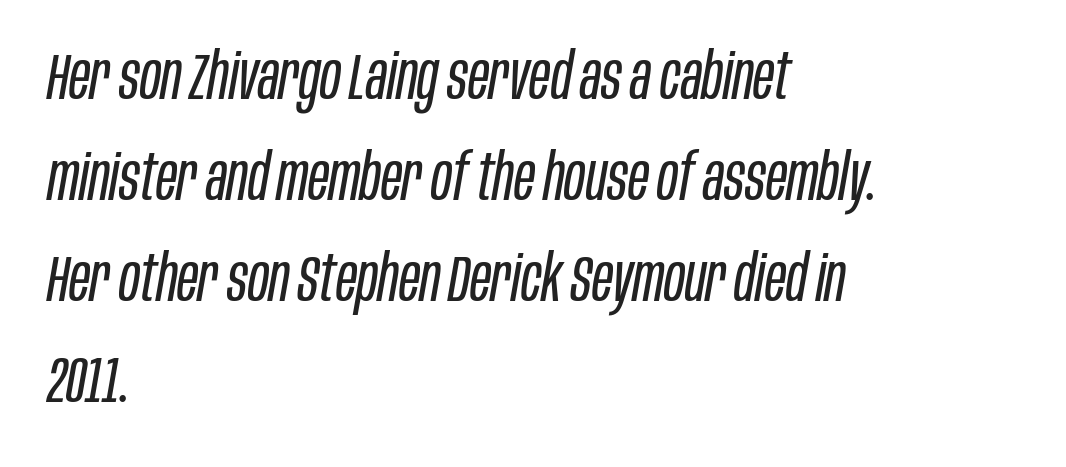
{"italic": "yes", "lean": "right", "slant_degrees": 10, "bold": "no", "weight": "regular", "width": "condensed", "stroke_contrast": "low", "x_height": "large", "monospaced": "no", "underline": "no", "align": "left", "line_spacing": "normal", "line_spacing_ratio": 1.58, "letter_spacing": "normal", "letter_spacing_em": 0.0, "glyph_px": 64}
